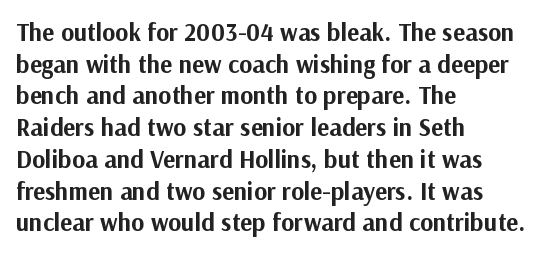
Short and long lines alike share a common starting point at left. The vertical gap from one line to the next is medium. Does the lettering tilt? It doesn't — this is upright. Underline: absent. The tracking reads as untouched default to a designer's eye. Chunky letters — that's bold for sure.
